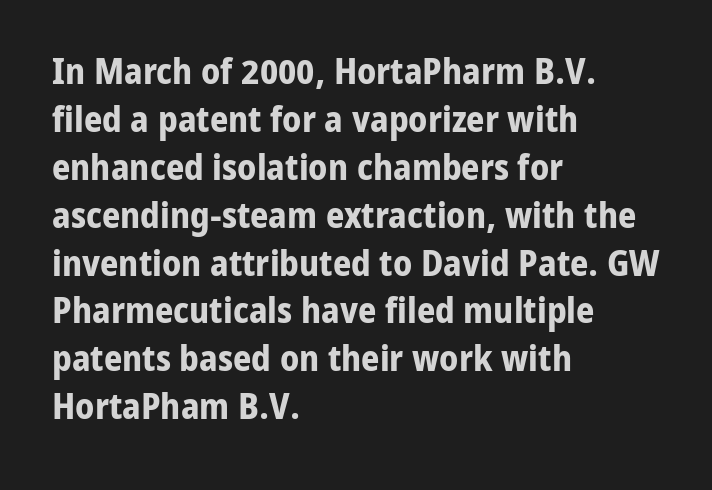
Q: Is the text bold? A: Yes.
Q: Is the text italic (slanted)? A: No, it is upright.
Q: Is the typeface a serif or a sans-serif typeface? A: Sans-serif.
Q: Is the text underlined? A: No.
Q: How is the paragraph aligned? A: Left-aligned.
Q: Is the spacing between letters normal or unusually wide? A: Normal.
Q: Is the spacing between lines tight, normal or loose? A: Normal.
Q: Width (condensed, normal, or wide)? A: Normal.
Q: Stroke contrast? A: Low.
Q: x-height? A: Medium.
Q: Monospaced? A: No.
